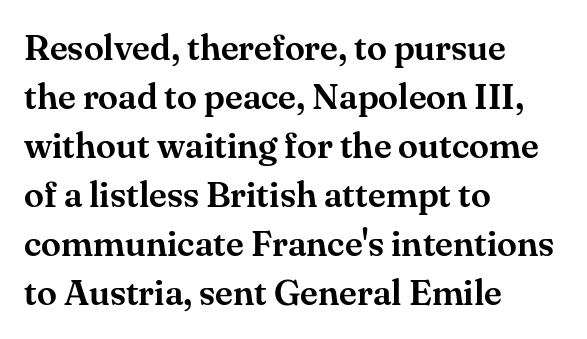
Varying glyph widths throughout — classic text-font behaviour. Any mark beneath the type? The region is blank. Old-style or modern, the face here clearly has serifs. A typesetter would call this zero additional tracking. Compared with typical paragraphs, the rows here are spaced about the same.
